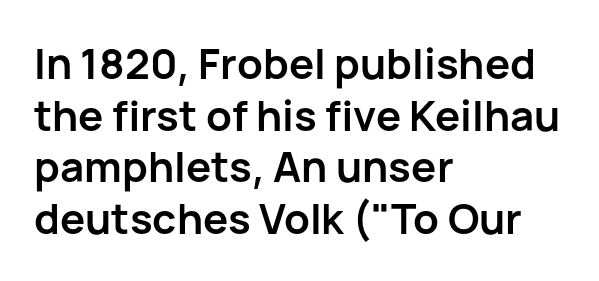
The glyphs are unaccompanied by any horizontal stroke below them. Which margin do the lines hug? The left one — the right edge is uneven. A typesetter would label this face a sans. This is the regular roman posture of the typeface. Glyph-to-glyph distance matches everyday printed text.
